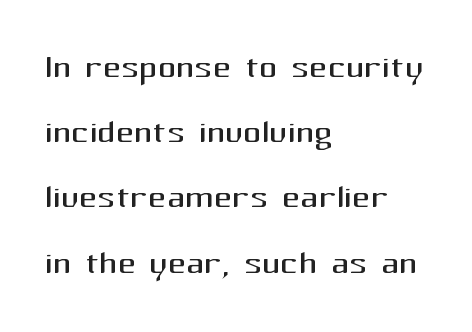
The image shows 45 px regular-weight sans-serif type, upright; set left-aligned, normal line spacing (1.45x), normal letter spacing, not underlined; medium stroke contrast and a medium x-height.
